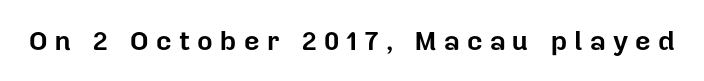
Look at the tracking — it's clearly loosened, letters drifting apart. Notice how the stems are strictly vertical — no italics here. Bold? Absolutely — the strokes are thick and heavy. Just letters on the line, the space beneath them empty.
